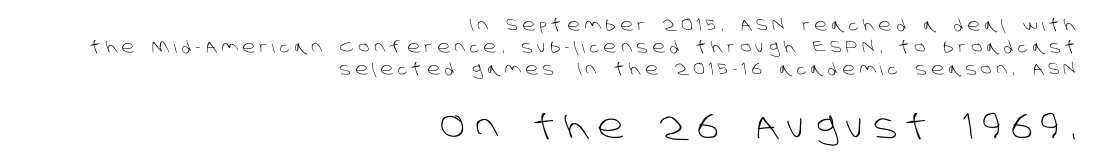
{"serif": "no", "bold": "no", "weight": "light", "width": "normal", "stroke_contrast": "low", "x_height": "large", "monospaced": "no", "underline": "no", "align": "right", "line_spacing": "normal", "line_spacing_ratio": 1.39, "letter_spacing": "wide", "letter_spacing_em": 0.29, "larger_block": "second", "size_ratio": 2.06, "glyph_px": 33}
